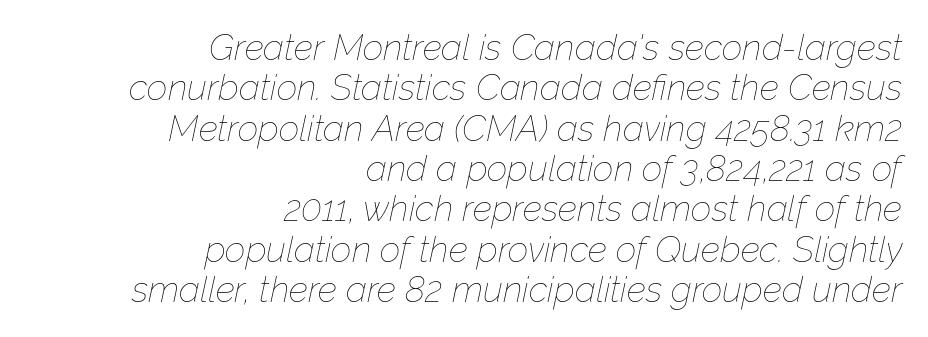
Q: Is the text bold? A: No.
Q: Is the text italic (slanted)? A: Yes, it leans right by about 12 degrees.
Q: Is the text underlined? A: No.
Q: How is the paragraph aligned? A: Right-aligned.
Q: Is the spacing between letters normal or unusually wide? A: Normal.
Q: Is the spacing between lines tight, normal or loose? A: Tight.
Q: Width (condensed, normal, or wide)? A: Normal.
Q: Stroke contrast? A: Low.
Q: x-height? A: Medium.
Q: Monospaced? A: No.
